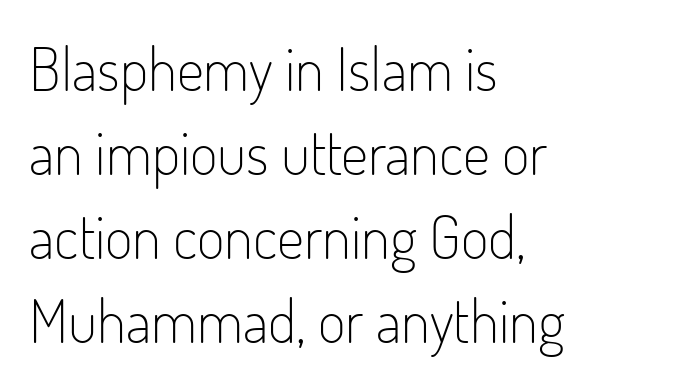
The image shows 60 px light, condensed sans-serif type, upright; set left-aligned, normal line spacing (1.4x), normal letter spacing, not underlined; low stroke contrast and a small x-height.
